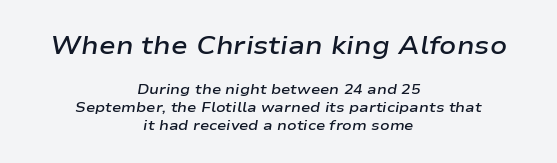
The image shows 25 px text type, italic (leaning right); set centered, normal line spacing (1.26x), normal letter spacing, not underlined; the first (top) block is 1.79x larger.
